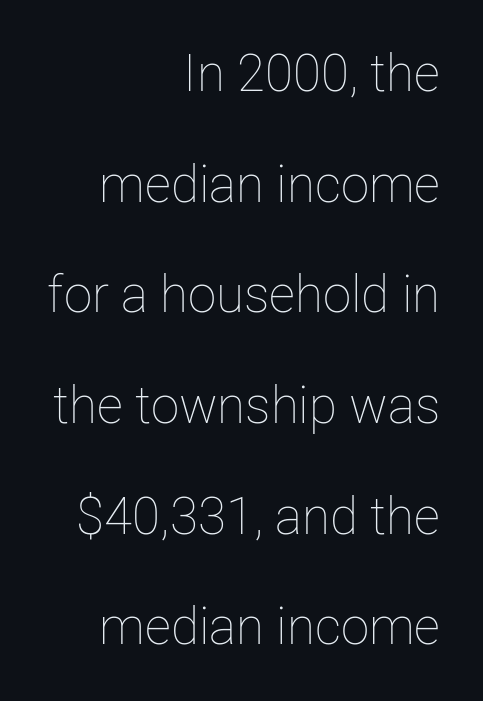
The image shows 51 px thin type, upright; set right-aligned, loose line spacing (2.17x), normal letter spacing, not underlined; low stroke contrast and a medium x-height.
